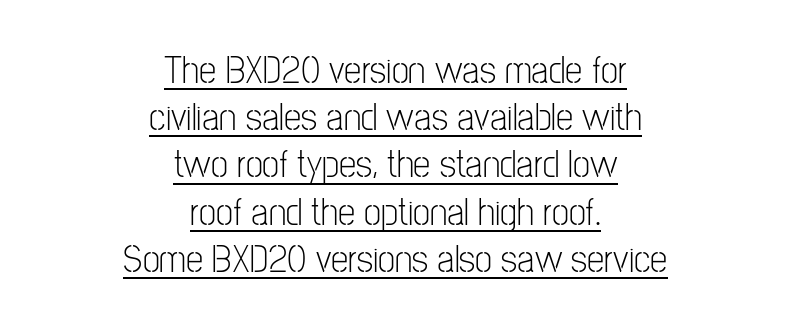
Q: Is the text bold? A: No.
Q: Is the text italic (slanted)? A: No, it is upright.
Q: Is the typeface a serif or a sans-serif typeface? A: Sans-serif.
Q: Is the text underlined? A: Yes.
Q: How is the paragraph aligned? A: Centered.
Q: Is the spacing between letters normal or unusually wide? A: Normal.
Q: Width (condensed, normal, or wide)? A: Condensed.
Q: Stroke contrast? A: Low.
Q: x-height? A: Medium.
Q: Monospaced? A: No.
